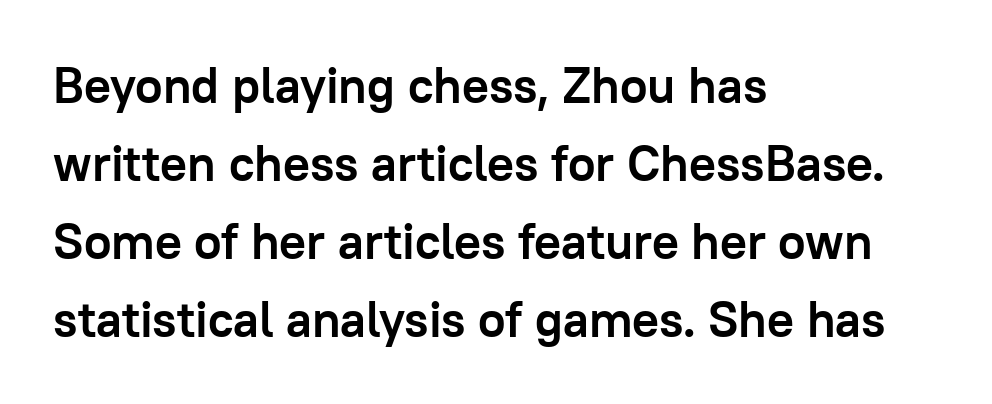
Examine the stroke ends and you'll find no serifs. This sample has the flowing, uneven cadence of proportional lettering. The lines in this sample share a left origin and differ only in where they stop. Set as a true bold cut, around the 700 mark. Upright lettering throughout. Only glyphs here, with clear space below each row.
